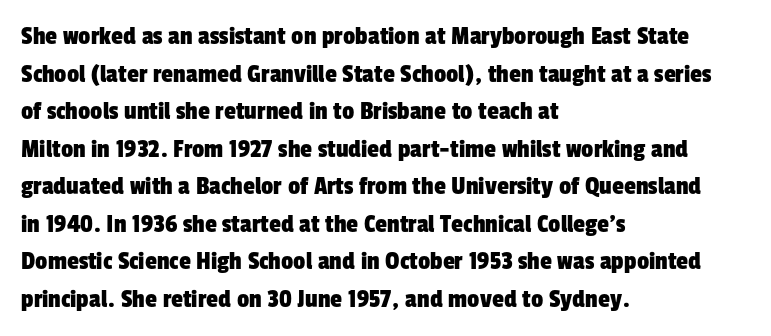
{"underline": "no", "align": "left", "line_spacing": "normal", "line_spacing_ratio": 1.39, "letter_spacing": "normal", "letter_spacing_em": 0.0, "glyph_px": 27}
